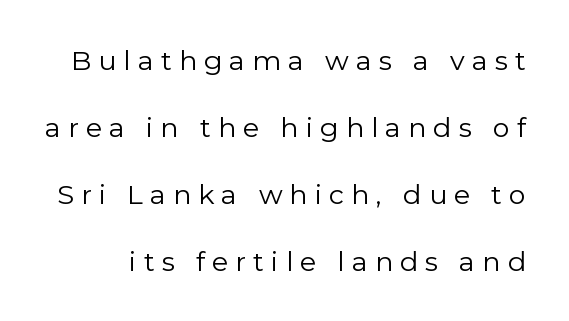
{"italic": "no", "bold": "no", "underline": "no", "line_spacing": "loose", "line_spacing_ratio": 2.48, "letter_spacing": "wide", "letter_spacing_em": 0.26, "glyph_px": 27}
